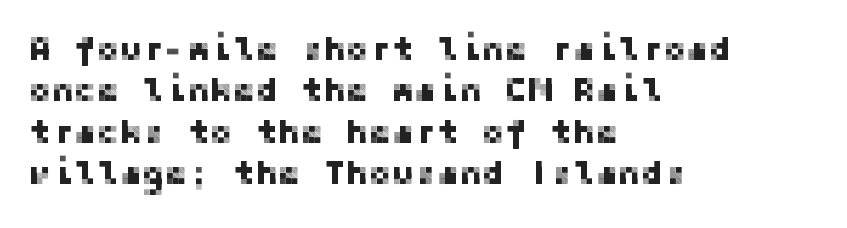
The image shows 34 px sans-serif type, upright; set left-aligned, line spacing 1.22x, normal letter spacing, not underlined; low stroke contrast and a medium x-height.
